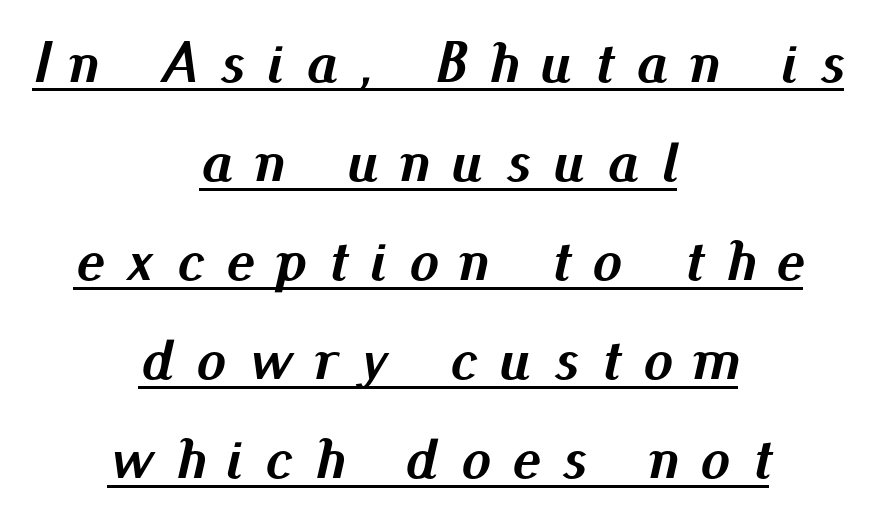
Q: Is the text bold? A: Yes.
Q: Is the text italic (slanted)? A: Yes, it leans right by about 13 degrees.
Q: Is the text underlined? A: Yes.
Q: How is the paragraph aligned? A: Centered.
Q: Is the spacing between letters normal or unusually wide? A: Unusually wide.
Q: Is the spacing between lines tight, normal or loose? A: Normal.
Q: Width (condensed, normal, or wide)? A: Normal.
Q: Stroke contrast? A: Medium.
Q: x-height? A: Small.
Q: Monospaced? A: No.
